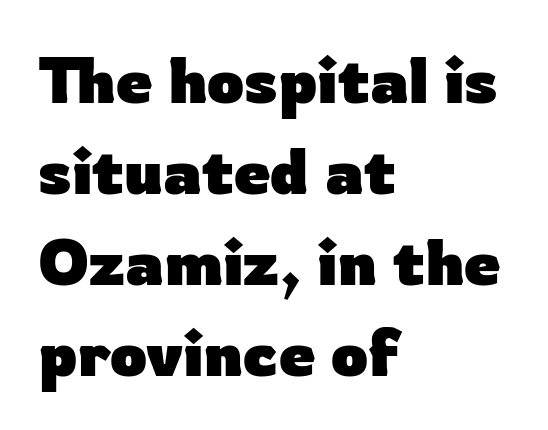
{"serif": "no", "italic": "no", "bold": "yes", "weight": "heavy", "width": "normal", "stroke_contrast": "low", "x_height": "medium", "monospaced": "no", "underline": "no", "align": "left", "line_spacing": "normal", "line_spacing_ratio": 1.4, "letter_spacing": "normal", "letter_spacing_em": 0.0, "glyph_px": 65}
